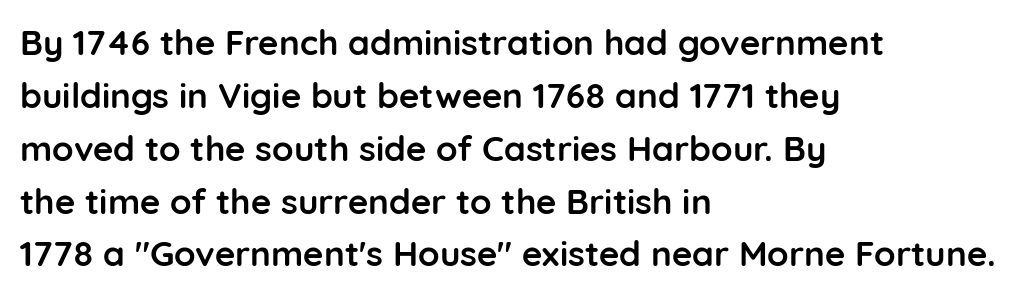
{"serif": "no", "italic": "no", "bold": "yes", "weight": "semibold", "width": "normal", "stroke_contrast": "low", "x_height": "medium", "monospaced": "no", "underline": "no", "align": "left", "line_spacing": "normal", "line_spacing_ratio": 1.51, "letter_spacing": "normal", "letter_spacing_em": 0.0, "glyph_px": 35}
